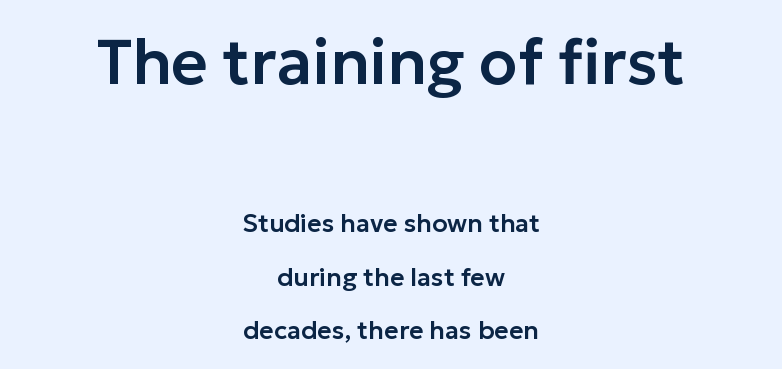
The image shows 63 px sans-serif type, upright; set centered, loose line spacing (2.14x), normal letter spacing, not underlined; the first (top) block is 2.52x larger; low stroke contrast and a medium x-height.
